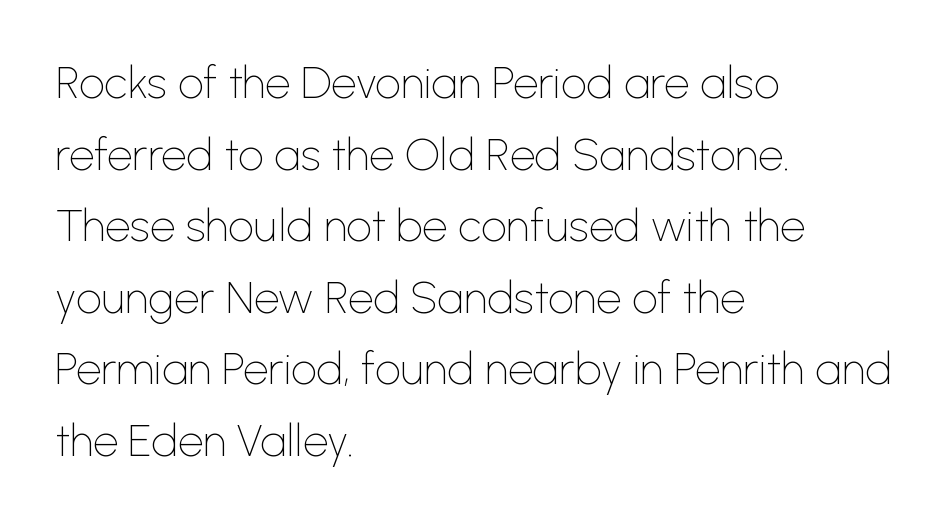
{"serif": "no", "italic": "no", "bold": "no", "weight": "thin", "width": "normal", "stroke_contrast": "low", "x_height": "medium", "monospaced": "no", "underline": "no", "align": "left", "line_spacing": "normal", "line_spacing_ratio": 1.59, "letter_spacing": "normal", "letter_spacing_em": 0.0, "glyph_px": 45}
